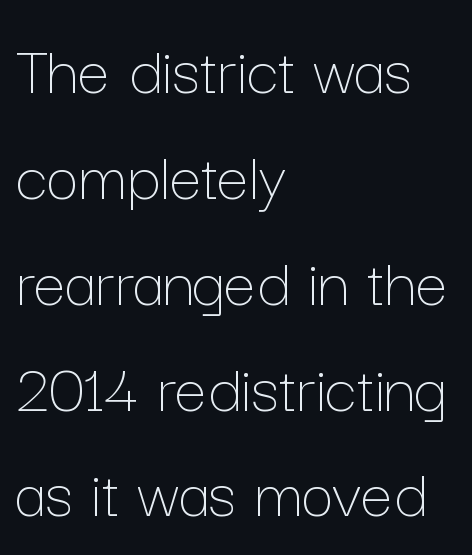
Q: Is the text bold? A: No.
Q: Is the text italic (slanted)? A: No, it is upright.
Q: Is the text underlined? A: No.
Q: How is the paragraph aligned? A: Left-aligned.
Q: Is the spacing between letters normal or unusually wide? A: Normal.
Q: Is the spacing between lines tight, normal or loose? A: Normal.
Q: Width (condensed, normal, or wide)? A: Normal.
Q: Stroke contrast? A: Low.
Q: x-height? A: Medium.
Q: Monospaced? A: No.
